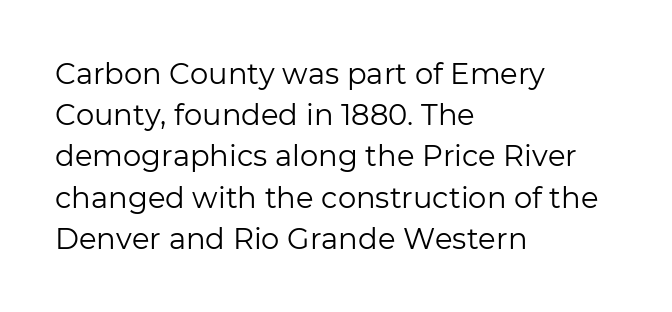
Here the glyphs are tracked normally, forming tight word shapes. The weight tops out at a normal text grade. The letters advance in unequal steps, a hallmark of proportional type. The space between consecutive lines is moderate.
